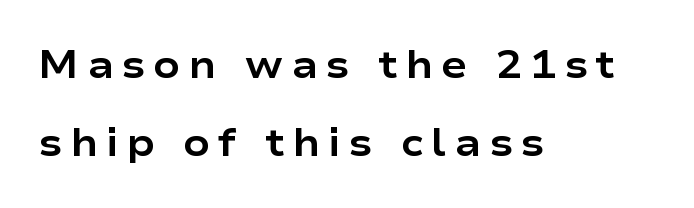
{"serif": "no", "italic": "no", "bold": "yes", "weight": "bold", "width": "wide", "stroke_contrast": "low", "x_height": "medium", "monospaced": "no", "underline": "no", "align": "left", "line_spacing": "loose", "line_spacing_ratio": 1.99, "letter_spacing": "wide", "letter_spacing_em": 0.2, "glyph_px": 39}
